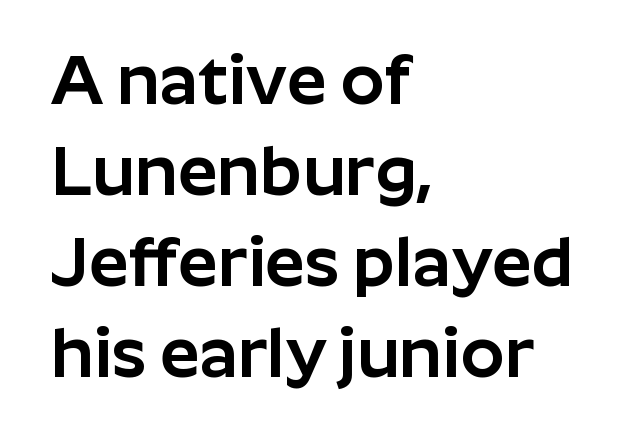
{"serif": "no", "italic": "no", "width": "normal", "stroke_contrast": "low", "x_height": "medium", "monospaced": "no", "underline": "no", "align": "left", "line_spacing": "normal", "line_spacing_ratio": 1.3, "letter_spacing": "normal", "letter_spacing_em": 0.0, "glyph_px": 70}
